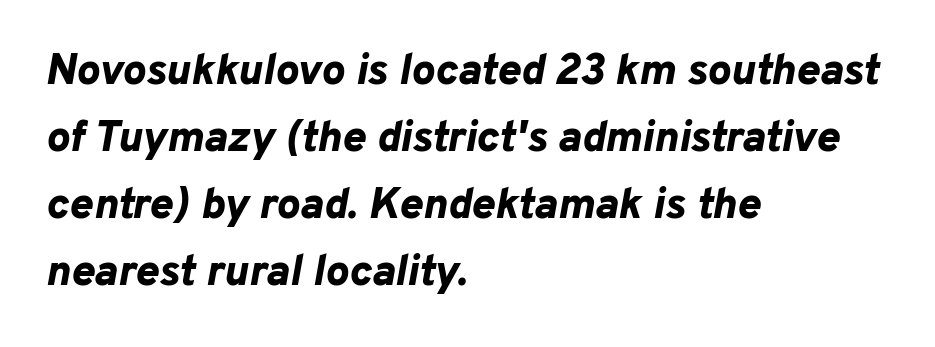
The specimen omits any rule beneath the text block's lines. One glance says typical: line gaps are just what's usual. Every character sits at an angle, as italics do. Do the characters align in a grid? No, the font is proportional.
